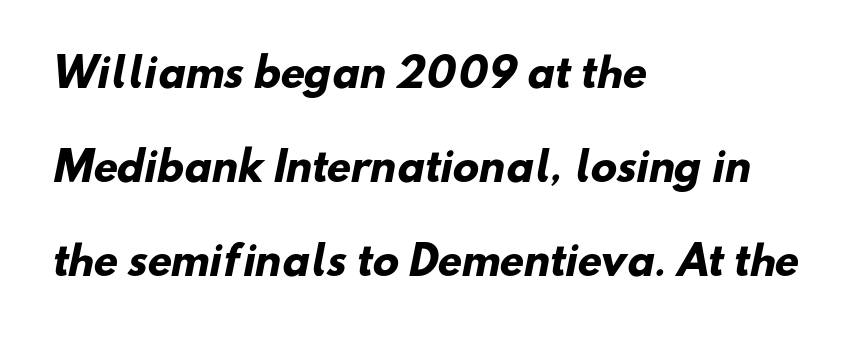
The image shows 39 px heavy sans-serif type; set left-aligned, loose line spacing (2.41x), normal letter spacing, not underlined; low stroke contrast and a small x-height.
